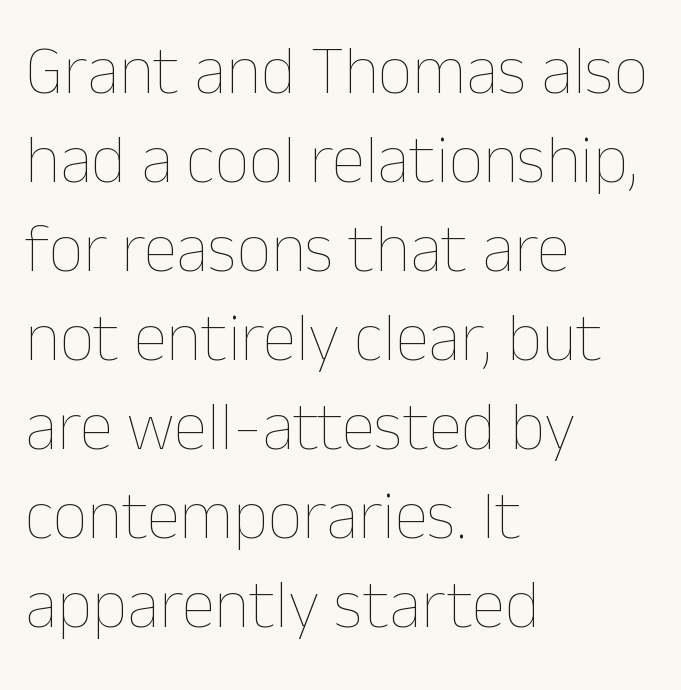
Compared with typical body copy, the letter spacing here is the same. This is roman type, the default non-slanted kind. Quick note: underline off. The text block is weighted toward the left margin, trailing off unevenly rightward. Normally led — the rows are evenly, conventionally spaced.
